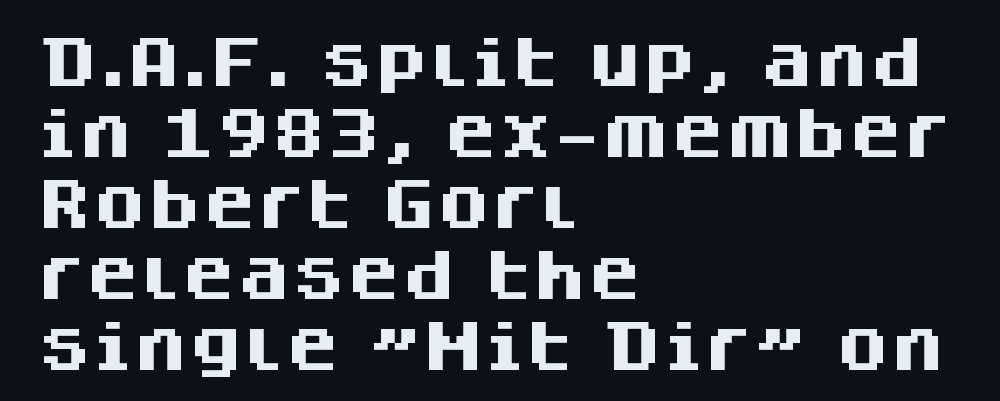
{"serif": "no", "italic": "no", "bold": "yes", "weight": "heavy", "width": "normal", "stroke_contrast": "medium", "x_height": "large", "monospaced": "no", "underline": "no", "align": "left", "line_spacing": "normal", "line_spacing_ratio": 1.29, "letter_spacing": "normal", "letter_spacing_em": 0.0, "glyph_px": 55}
